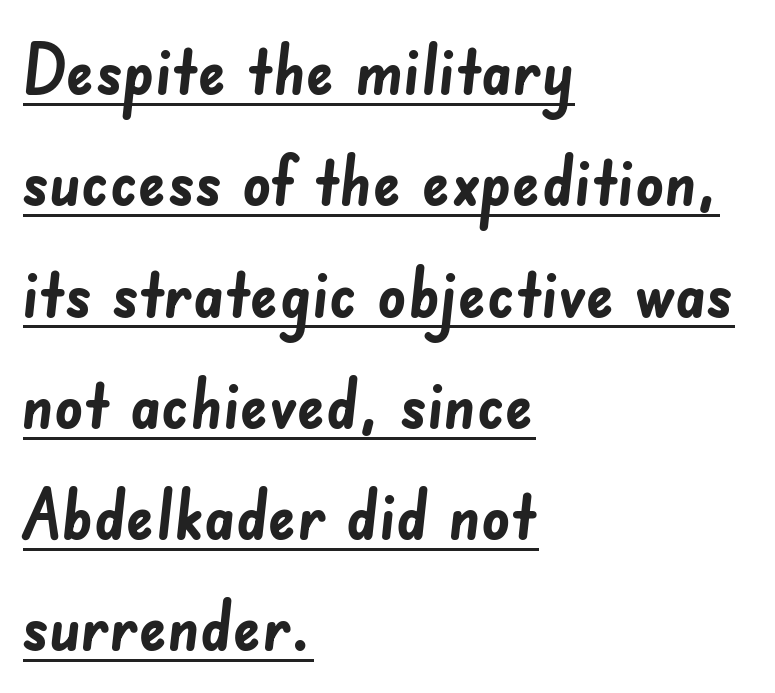
The image shows 70 px semibold sans-serif type; set left-aligned, normal line spacing (1.59x), normal letter spacing, underlined; low stroke contrast and a small x-height.
